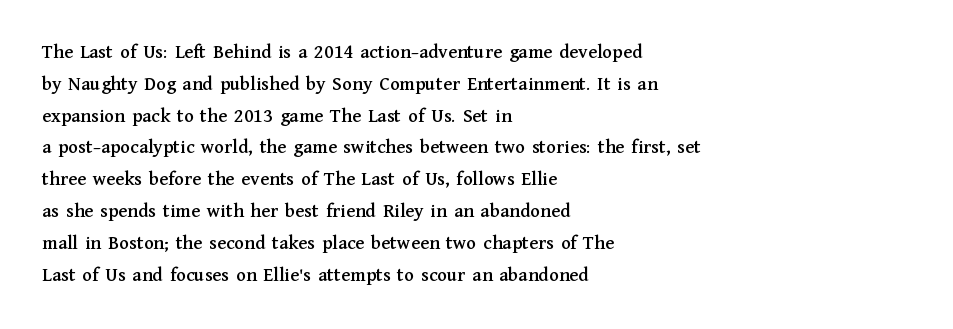
Q: Is the text italic (slanted)? A: No, it is upright.
Q: Is the text underlined? A: No.
Q: How is the paragraph aligned? A: Left-aligned.
Q: Is the spacing between letters normal or unusually wide? A: Normal.
Q: Is the spacing between lines tight, normal or loose? A: Normal.
